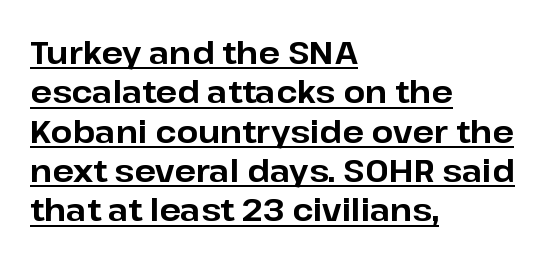
Q: Is the text bold? A: Yes.
Q: Is the text italic (slanted)? A: No, it is upright.
Q: Is the typeface a serif or a sans-serif typeface? A: Sans-serif.
Q: Is the text underlined? A: Yes.
Q: How is the paragraph aligned? A: Left-aligned.
Q: Is the spacing between letters normal or unusually wide? A: Normal.
Q: Is the spacing between lines tight, normal or loose? A: Normal.
Q: Width (condensed, normal, or wide)? A: Normal.
Q: Stroke contrast? A: Low.
Q: x-height? A: Medium.
Q: Monospaced? A: No.
